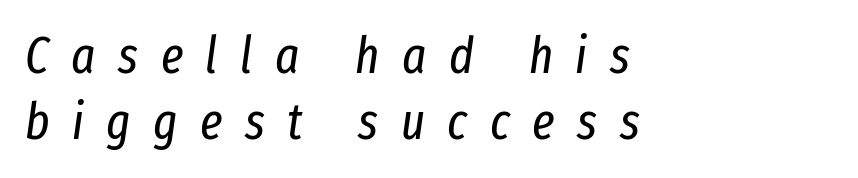
{"italic": "yes", "lean": "right", "slant_degrees": 8, "bold": "no", "weight": "regular", "width": "condensed", "stroke_contrast": "low", "x_height": "medium", "monospaced": "no", "underline": "no", "align": "left", "line_spacing": "normal", "line_spacing_ratio": 1.29, "letter_spacing": "wide", "letter_spacing_em": 0.44, "glyph_px": 51}
